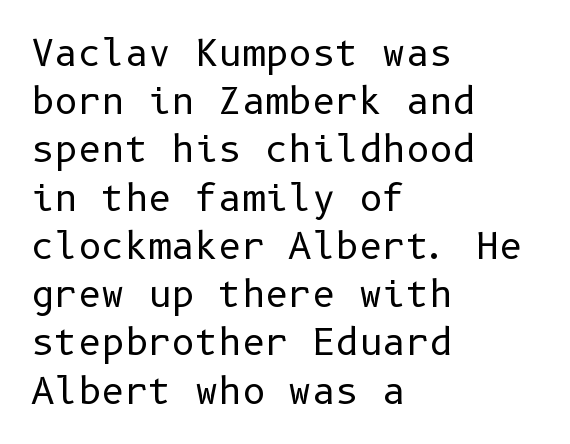
{"serif": "no", "italic": "no", "bold": "no", "weight": "regular", "width": "normal", "stroke_contrast": "low", "x_height": "medium", "underline": "no", "align": "left", "line_spacing": "normal", "line_spacing_ratio": 1.34, "letter_spacing": "normal", "letter_spacing_em": 0.0, "glyph_px": 36}
